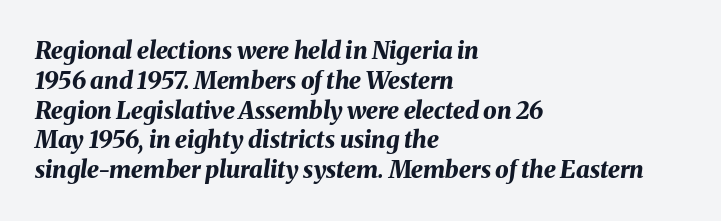
These lines were composed using italics. These lines keep a tight, regular rhythm from letter to letter. These lines are set flush left with a ragged right edge. The strokes are fattened all the way to bold. The space beneath each line is pristine and unruled.
